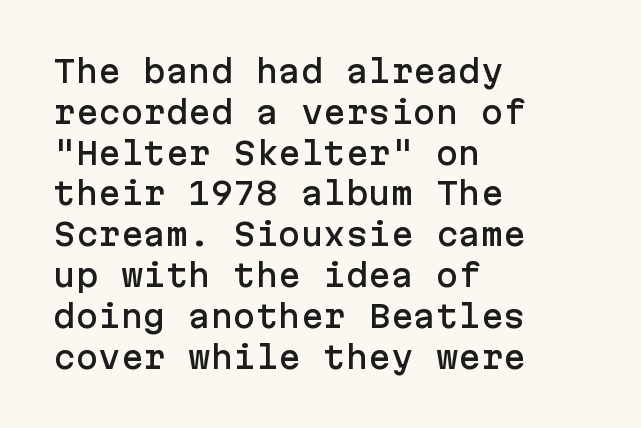
Q: Is the text italic (slanted)? A: No, it is upright.
Q: Is the typeface a serif or a sans-serif typeface? A: Sans-serif.
Q: Is the text underlined? A: No.
Q: How is the paragraph aligned? A: Left-aligned.
Q: Is the spacing between letters normal or unusually wide? A: Normal.
Q: Is the spacing between lines tight, normal or loose? A: Normal.
Q: Width (condensed, normal, or wide)? A: Normal.
Q: Stroke contrast? A: Low.
Q: x-height? A: Medium.
